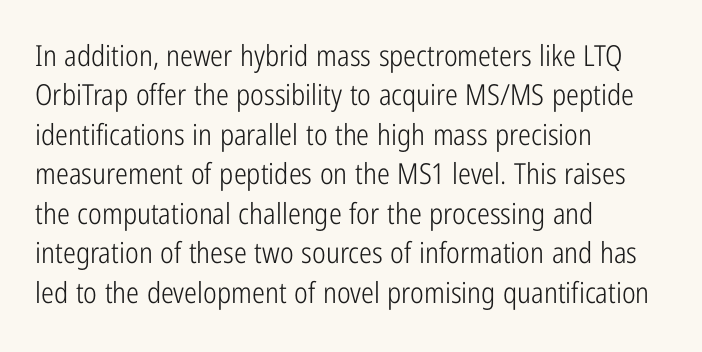
Q: Is the text bold? A: No.
Q: Is the text italic (slanted)? A: No, it is upright.
Q: Is the typeface a serif or a sans-serif typeface? A: Sans-serif.
Q: Is the text underlined? A: No.
Q: How is the paragraph aligned? A: Left-aligned.
Q: Is the spacing between letters normal or unusually wide? A: Normal.
Q: Is the spacing between lines tight, normal or loose? A: Normal.
Q: Width (condensed, normal, or wide)? A: Condensed.
Q: Stroke contrast? A: Low.
Q: x-height? A: Medium.
Q: Monospaced? A: No.
